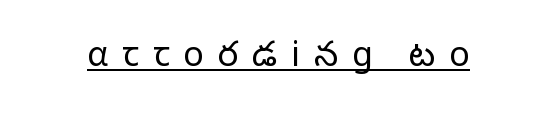
The image shows 34 px regular-weight sans-serif type, upright; set unusually wide letter spacing (+0.41 em), underlined; low stroke contrast and a medium x-height.
